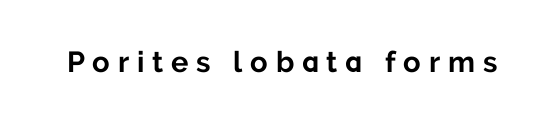
The image shows 29 px bold sans-serif type, upright; set unusually wide letter spacing (+0.27 em), not underlined; low stroke contrast and a medium x-height.
